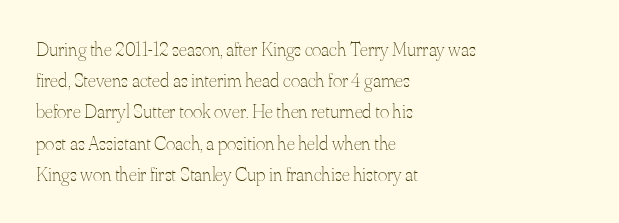
Between one letter and the next there's only the usual sliver of space. Letters rest on an invisible, unmarked baseline. Does the copy run flush right? No — it runs flush left. Nothing heavy about these letters — not bold at all.
